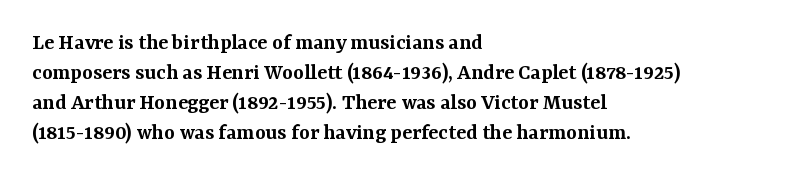
Letter spacing: default. Unlike italic type, these characters show no tilt at all. Look at the stroke-to-counter ratio: somewhat heavy, a semibold. Layout note: lines flush left.
